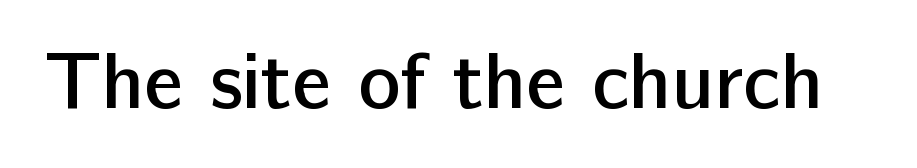
The letters are semibold — heavier than regular but short of a full bold. Posture: upright roman. Proportional: the letters do not fall into vertical columns. Inter-character spacing is left at the font's built-in metrics.
